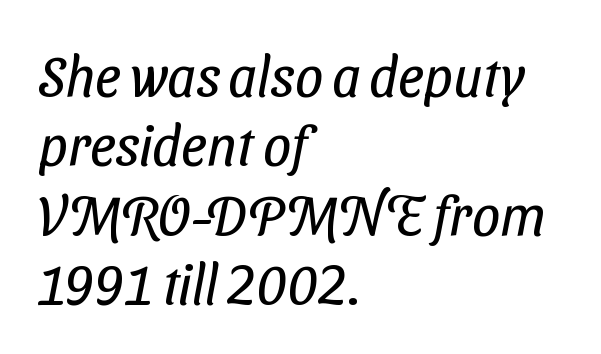
No word sits above an underline. Heft: none added — not bold. Visually the block forms a straight wall on the left and a jagged coastline on the right. Each letter's strokes conclude bluntly, with no projecting serifs.
